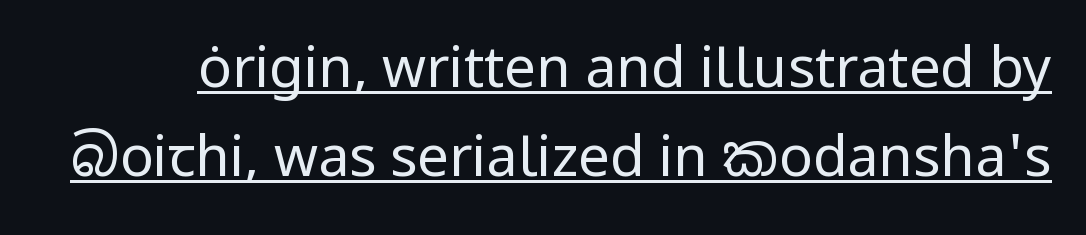
Q: Is the text bold? A: No.
Q: Is the text italic (slanted)? A: No, it is upright.
Q: Is the typeface a serif or a sans-serif typeface? A: Sans-serif.
Q: Is the text underlined? A: Yes.
Q: Is the spacing between letters normal or unusually wide? A: Normal.
Q: Is the spacing between lines tight, normal or loose? A: Normal.
Q: Width (condensed, normal, or wide)? A: Normal.
Q: Stroke contrast? A: Low.
Q: x-height? A: Medium.
Q: Monospaced? A: No.
